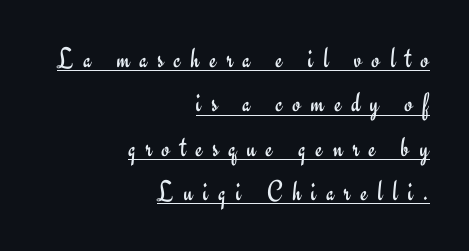
The cut favours lightness, reaching ordinary text weight at its darkest. If you drew a ruler down the right edge, every line would touch it. The line-height multiplier appears to be the usual default. The rendered words wear a rule along their underside.
